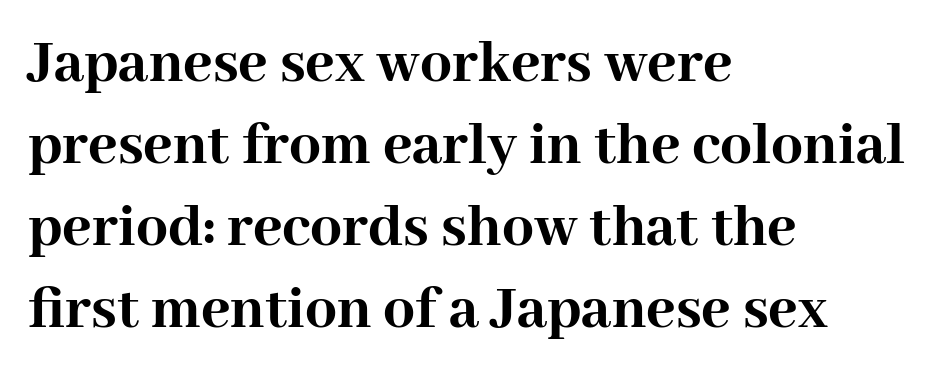
What's the leading like? Ordinary, nothing unusual. This is serif lettering, the kind often seen in printed books. Check the space under the baseline: it is left empty. Strokes here are thick enough to call this a true bold. Ordinary non-slanted type is in use.
